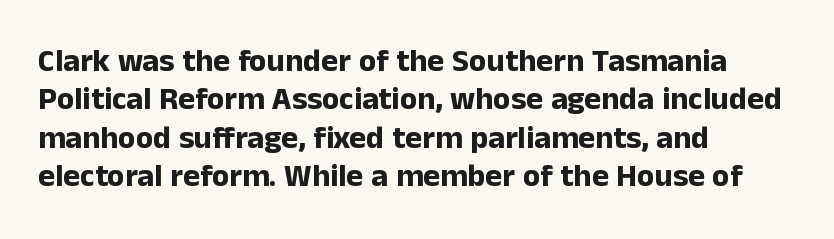
{"serif": "no", "italic": "no", "bold": "yes", "weight": "bold", "width": "normal", "stroke_contrast": "low", "x_height": "medium", "monospaced": "no", "underline": "no", "align": "left", "line_spacing_ratio": 1.2, "letter_spacing": "normal", "letter_spacing_em": 0.0, "glyph_px": 32}
